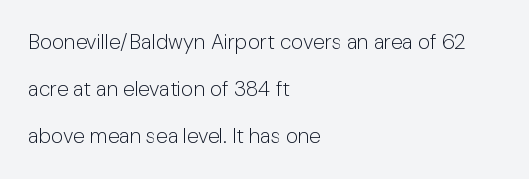
Q: Is the text bold? A: No.
Q: Is the text italic (slanted)? A: No, it is upright.
Q: Is the text underlined? A: No.
Q: How is the paragraph aligned? A: Left-aligned.
Q: Is the spacing between letters normal or unusually wide? A: Normal.
Q: Is the spacing between lines tight, normal or loose? A: Loose.
